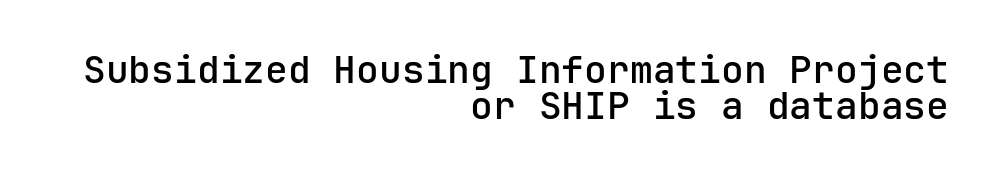
{"serif": "no", "italic": "no", "bold": "semi", "weight": "semibold", "width": "normal", "stroke_contrast": "low", "x_height": "medium", "underline": "no", "align": "right", "line_spacing": "tight", "line_spacing_ratio": 0.96, "letter_spacing": "normal", "letter_spacing_em": 0.0, "glyph_px": 38}
